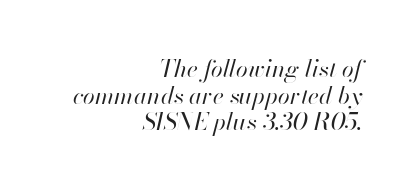
{"italic": "yes", "lean": "right", "slant_degrees": 13, "bold": "no", "underline": "no", "align": "right", "line_spacing": "tight", "line_spacing_ratio": 1.11, "letter_spacing": "normal", "letter_spacing_em": 0.0, "glyph_px": 24}
